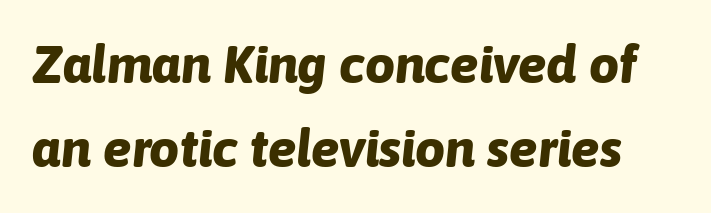
{"italic": "yes", "lean": "right", "slant_degrees": 6, "bold": "yes", "weight": "bold", "width": "normal", "stroke_contrast": "low", "x_height": "medium", "monospaced": "no", "underline": "no", "line_spacing": "normal", "line_spacing_ratio": 1.58, "letter_spacing": "normal", "letter_spacing_em": 0.0, "glyph_px": 53}
